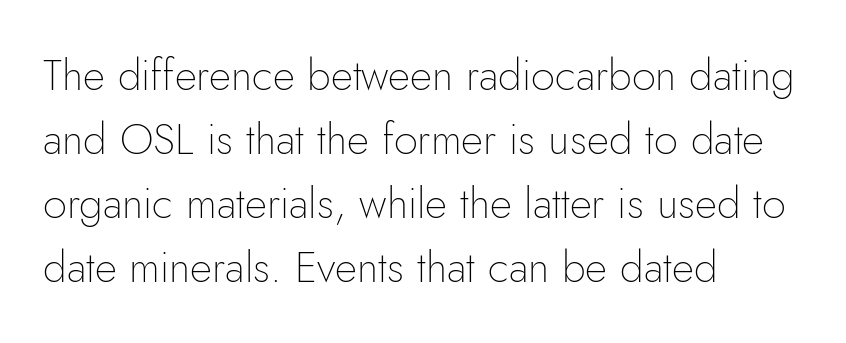
You could call the tracking neutral — neither tight nor loose. If you drew a line through each stem, it would be perfectly vertical. These lines are rendered in a variable-pitch font. The gap between lines stays unmarked.
